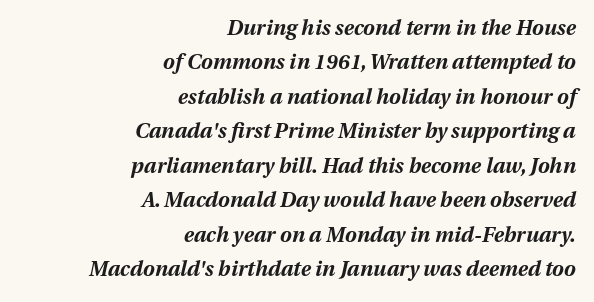
{"italic": "yes", "lean": "right", "slant_degrees": 13, "bold": "yes", "underline": "no", "align": "right", "line_spacing": "normal", "line_spacing_ratio": 1.64, "letter_spacing": "normal", "letter_spacing_em": 0.0, "glyph_px": 21}
